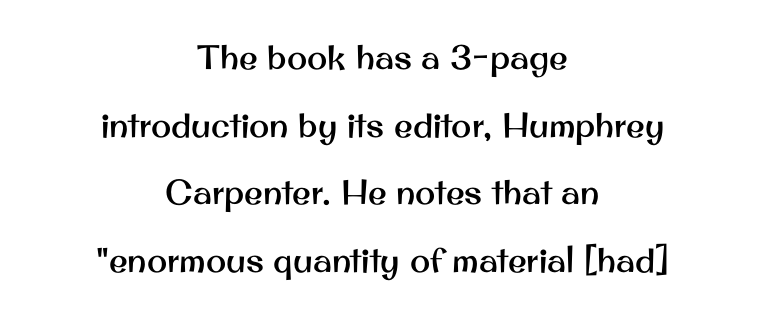
Q: Is the text italic (slanted)? A: No, it is upright.
Q: Is the typeface a serif or a sans-serif typeface? A: Sans-serif.
Q: Is the text underlined? A: No.
Q: How is the paragraph aligned? A: Centered.
Q: Is the spacing between letters normal or unusually wide? A: Normal.
Q: Is the spacing between lines tight, normal or loose? A: Loose.
Q: Width (condensed, normal, or wide)? A: Normal.
Q: Stroke contrast? A: Medium.
Q: x-height? A: Small.
Q: Monospaced? A: No.
